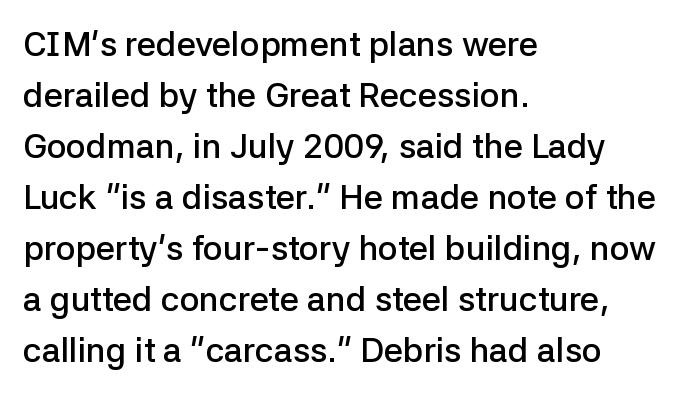
{"serif": "no", "italic": "no", "bold": "semi", "weight": "semibold", "width": "normal", "stroke_contrast": "low", "x_height": "medium", "monospaced": "no", "underline": "no", "align": "left", "line_spacing": "normal", "line_spacing_ratio": 1.5, "letter_spacing": "normal", "letter_spacing_em": 0.0, "glyph_px": 34}
